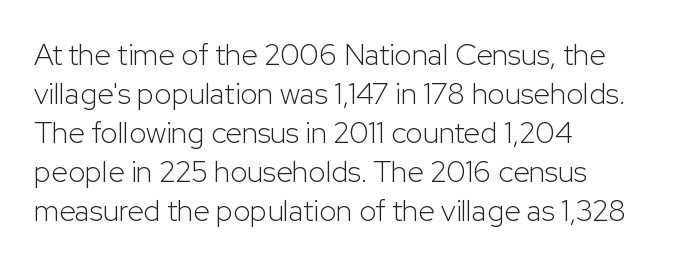
{"serif": "no", "italic": "no", "bold": "no", "weight": "light", "width": "normal", "stroke_contrast": "low", "x_height": "medium", "monospaced": "no", "underline": "no", "align": "left", "line_spacing": "normal", "line_spacing_ratio": 1.3, "letter_spacing": "normal", "letter_spacing_em": 0.0, "glyph_px": 30}
